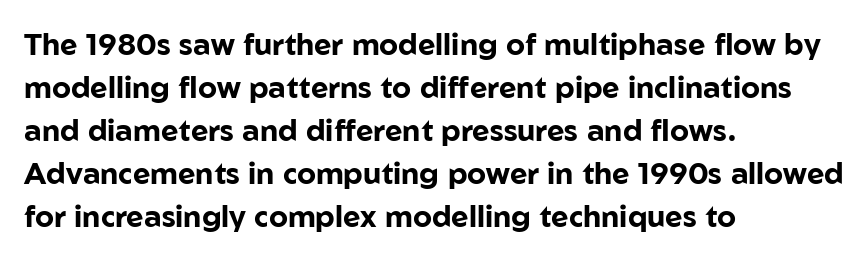
{"serif": "no", "italic": "no", "bold": "yes", "weight": "bold", "width": "normal", "stroke_contrast": "low", "x_height": "medium", "monospaced": "no", "underline": "no", "align": "left", "line_spacing": "normal", "line_spacing_ratio": 1.43, "letter_spacing": "normal", "letter_spacing_em": 0.0, "glyph_px": 30}
